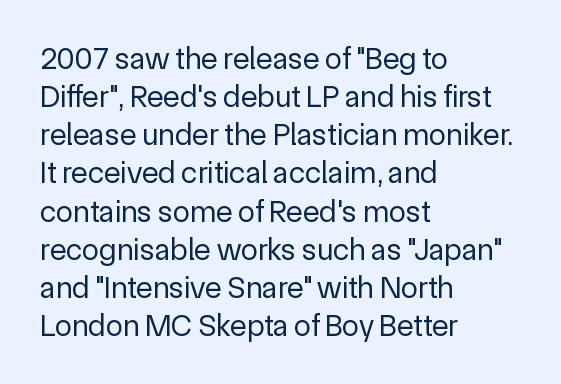
{"serif": "no", "italic": "no", "bold": "no", "weight": "regular", "width": "normal", "x_height": "medium", "monospaced": "no", "underline": "no", "align": "left", "line_spacing_ratio": 1.23, "letter_spacing": "normal", "letter_spacing_em": 0.0, "glyph_px": 31}
